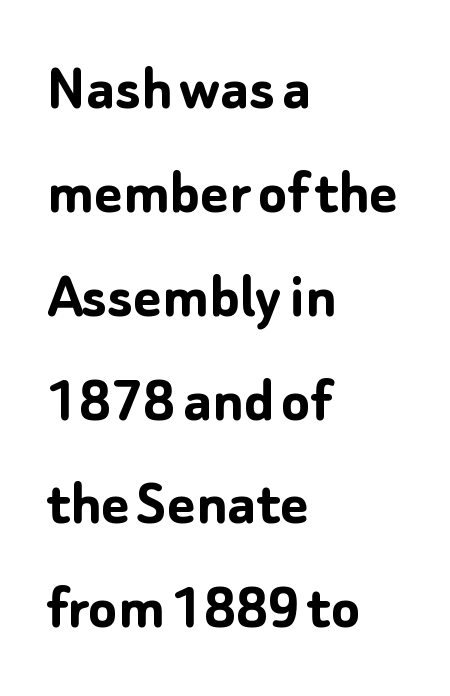
Q: Is the text bold? A: Yes.
Q: Is the text italic (slanted)? A: No, it is upright.
Q: Is the typeface a serif or a sans-serif typeface? A: Sans-serif.
Q: Is the text underlined? A: No.
Q: How is the paragraph aligned? A: Left-aligned.
Q: Is the spacing between letters normal or unusually wide? A: Normal.
Q: Is the spacing between lines tight, normal or loose? A: Normal.
Q: Width (condensed, normal, or wide)? A: Normal.
Q: Stroke contrast? A: Low.
Q: x-height? A: Medium.
Q: Monospaced? A: No.
